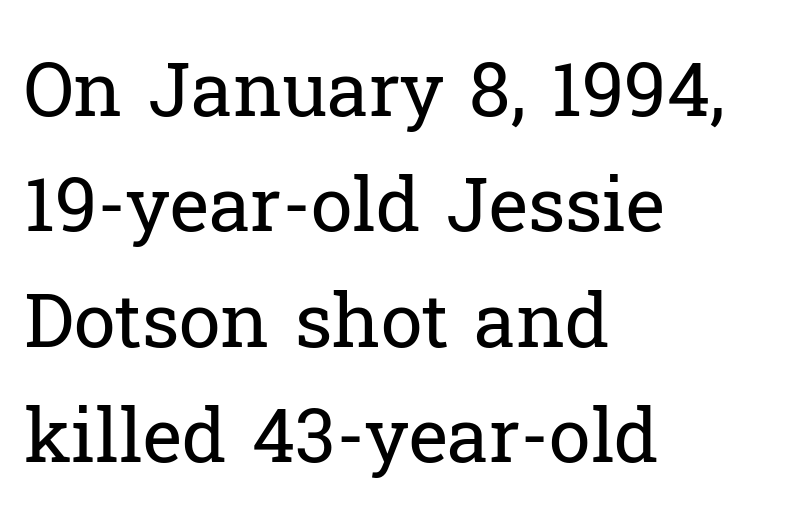
Q: Is the text bold? A: No.
Q: Is the text italic (slanted)? A: No, it is upright.
Q: Is the typeface a serif or a sans-serif typeface? A: Serif.
Q: Is the text underlined? A: No.
Q: How is the paragraph aligned? A: Left-aligned.
Q: Is the spacing between letters normal or unusually wide? A: Normal.
Q: Is the spacing between lines tight, normal or loose? A: Normal.
Q: Width (condensed, normal, or wide)? A: Normal.
Q: Stroke contrast? A: Low.
Q: x-height? A: Medium.
Q: Monospaced? A: No.
